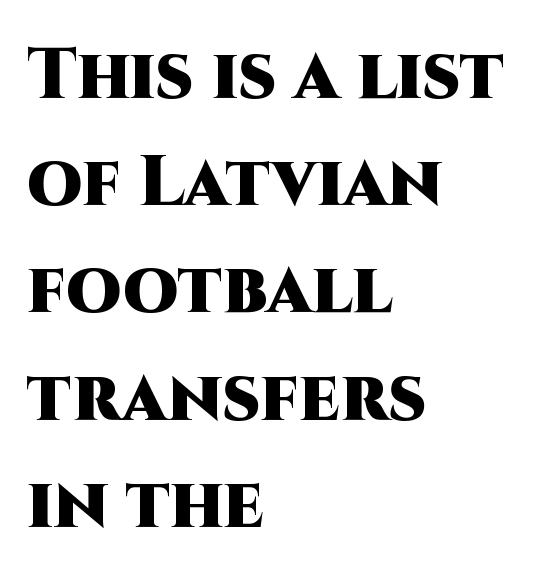
{"serif": "no", "italic": "no", "bold": "yes", "weight": "heavy", "width": "normal", "stroke_contrast": "high", "x_height": "large", "monospaced": "no", "underline": "no", "align": "left", "line_spacing": "normal", "line_spacing_ratio": 1.51, "letter_spacing": "normal", "letter_spacing_em": 0.0, "glyph_px": 71}
